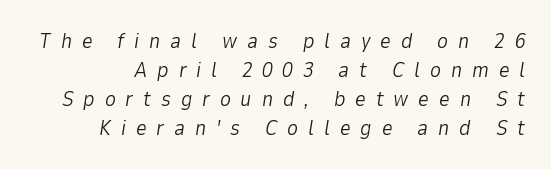
The rows are spaced the way most documents space them. The typography opts for an oblique posture over an upright one. Underline: absent. Glyph-to-glyph distance is far greater than everyday printed text.
